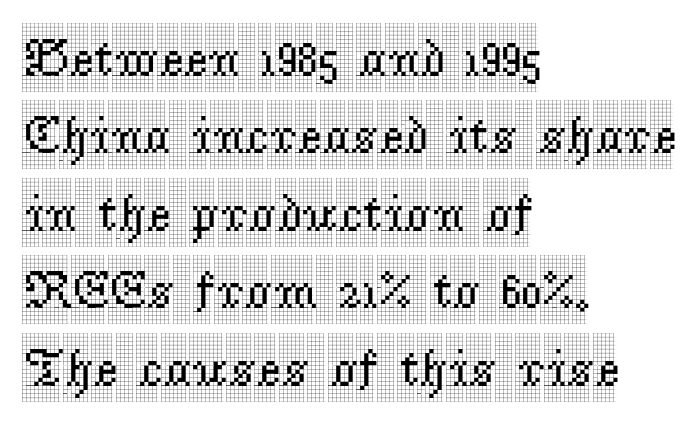
Q: Is the text italic (slanted)? A: No, it is upright.
Q: Is the typeface a serif or a sans-serif typeface? A: Serif.
Q: Is the text underlined? A: No.
Q: How is the paragraph aligned? A: Left-aligned.
Q: Is the spacing between letters normal or unusually wide? A: Normal.
Q: Is the spacing between lines tight, normal or loose? A: Normal.
Q: Width (condensed, normal, or wide)? A: Condensed.
Q: x-height? A: Large.
Q: Monospaced? A: No.
